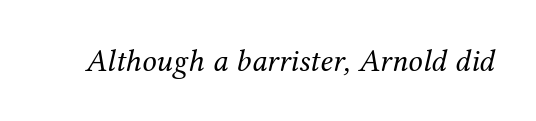
Q: Is the text bold? A: No.
Q: Is the text italic (slanted)? A: Yes, it leans right by about 12 degrees.
Q: Is the typeface a serif or a sans-serif typeface? A: Serif.
Q: Is the text underlined? A: No.
Q: Is the spacing between letters normal or unusually wide? A: Normal.
Q: Width (condensed, normal, or wide)? A: Normal.
Q: Stroke contrast? A: Medium.
Q: x-height? A: Medium.
Q: Monospaced? A: No.
